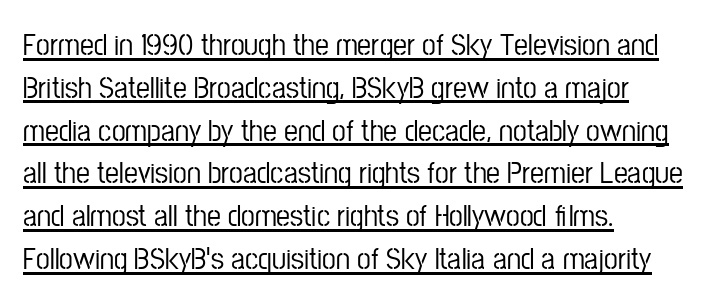
{"serif": "no", "italic": "no", "width": "condensed", "stroke_contrast": "low", "x_height": "medium", "monospaced": "no", "underline": "yes", "align": "left", "line_spacing": "normal", "line_spacing_ratio": 1.38, "letter_spacing": "normal", "letter_spacing_em": 0.0, "glyph_px": 31}
